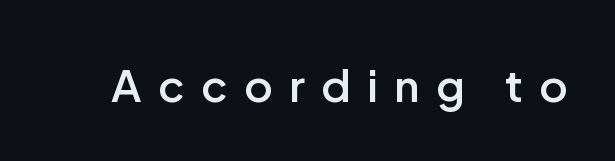
The image shows 44 px semibold sans-serif type, upright; set unusually wide letter spacing (+0.37 em), not underlined; low stroke contrast and a medium x-height.
